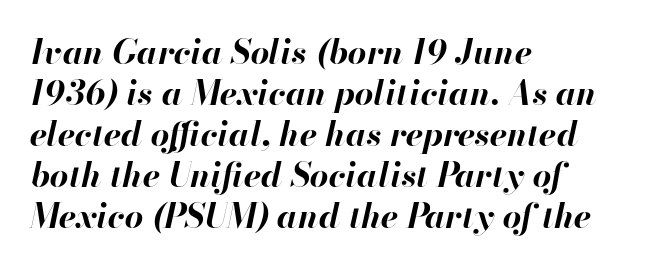
{"italic": "yes", "lean": "right", "slant_degrees": 13, "bold": "yes", "weight": "bold", "width": "normal", "stroke_contrast": "high", "x_height": "small", "monospaced": "no", "underline": "no", "align": "left", "line_spacing_ratio": 1.24, "letter_spacing": "normal", "letter_spacing_em": 0.0, "glyph_px": 33}
